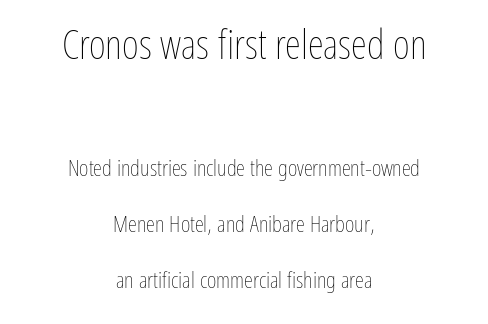
The image shows 41 px thin, condensed type, upright; set centered, loose line spacing (2.44x), normal letter spacing, not underlined; the first (top) block is 1.78x larger; low stroke contrast and a medium x-height.
